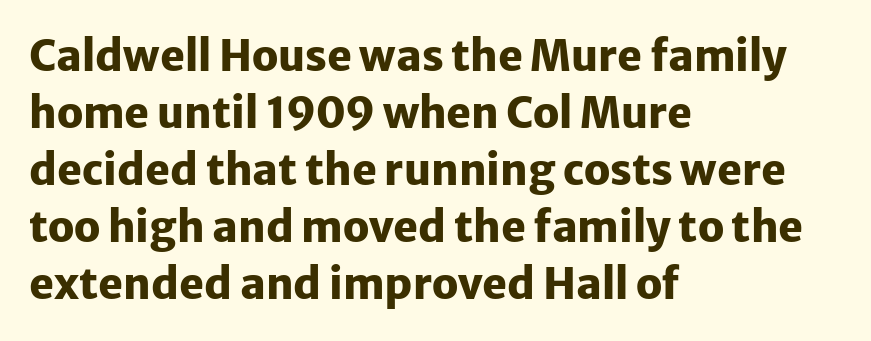
{"serif": "no", "italic": "no", "bold": "yes", "weight": "heavy", "width": "normal", "stroke_contrast": "low", "x_height": "medium", "monospaced": "no", "underline": "no", "align": "left", "line_spacing": "normal", "line_spacing_ratio": 1.36, "letter_spacing": "normal", "letter_spacing_em": 0.0, "glyph_px": 42}
